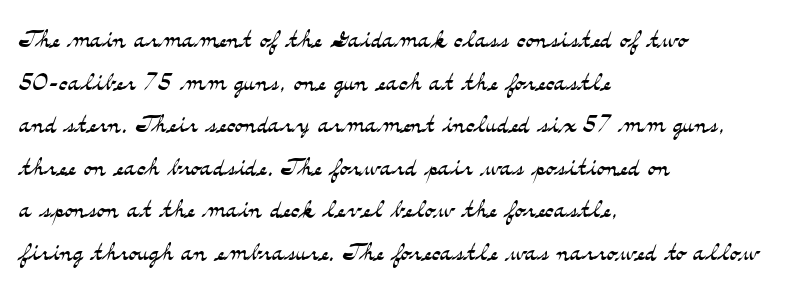
{"serif": "yes", "bold": "no", "weight": "light", "width": "wide", "stroke_contrast": "medium", "x_height": "small", "monospaced": "no", "underline": "no", "align": "left", "line_spacing": "normal", "line_spacing_ratio": 1.29, "letter_spacing": "normal", "letter_spacing_em": 0.0, "glyph_px": 33}
